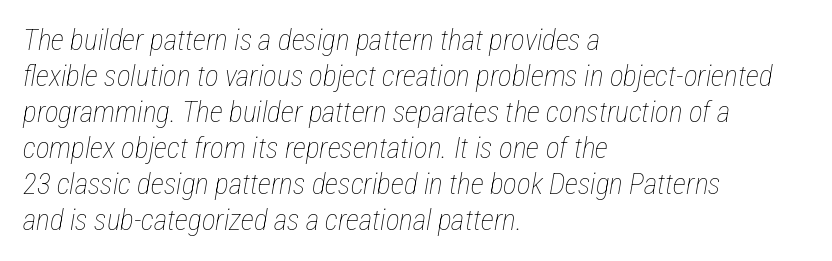
The image shows 29 px thin, condensed type, italic (leaning right); set left-aligned, line spacing 1.24x, normal letter spacing, not underlined; low stroke contrast and a medium x-height.
